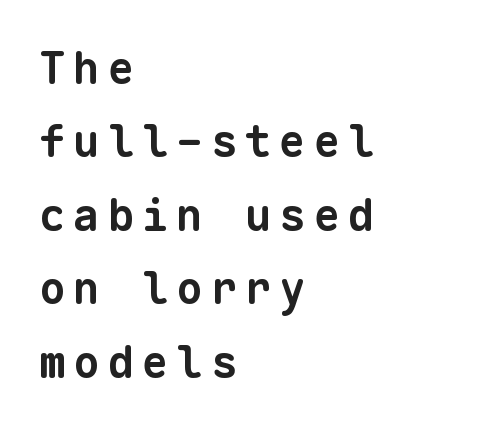
The image shows 44 px bold sans-serif type, monospaced; set left-aligned, normal line spacing (1.67x), not underlined; low stroke contrast and a medium x-height.
